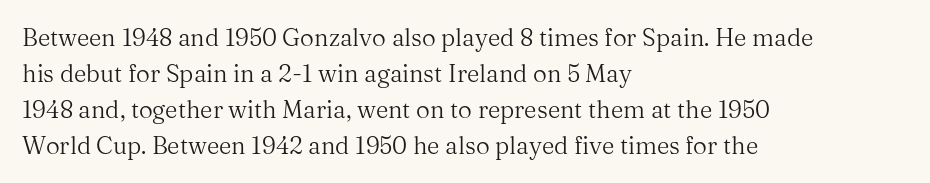
Q: Is the text bold? A: No.
Q: Is the text italic (slanted)? A: No, it is upright.
Q: Is the text underlined? A: No.
Q: How is the paragraph aligned? A: Left-aligned.
Q: Is the spacing between letters normal or unusually wide? A: Normal.
Q: Is the spacing between lines tight, normal or loose? A: Normal.
